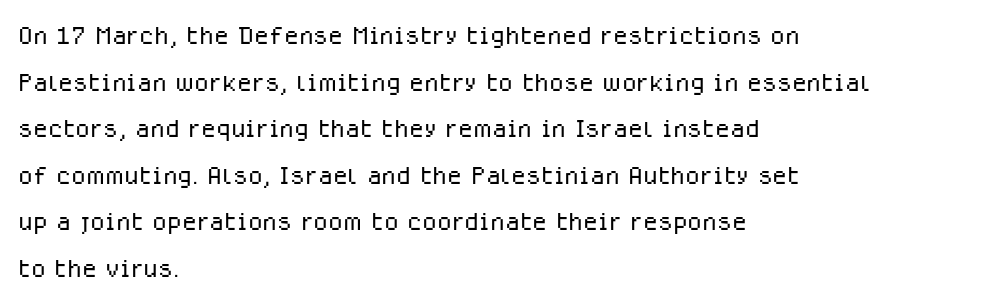
The image shows 34 px light sans-serif type, upright; set left-aligned, normal line spacing (1.37x), normal letter spacing, not underlined; low stroke contrast and a medium x-height.
